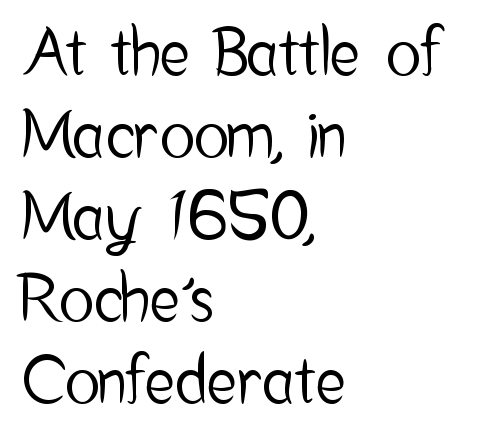
The image shows 64 px condensed sans-serif type, upright; set left-aligned, normal line spacing (1.28x), normal letter spacing, not underlined; low stroke contrast and a medium x-height.
